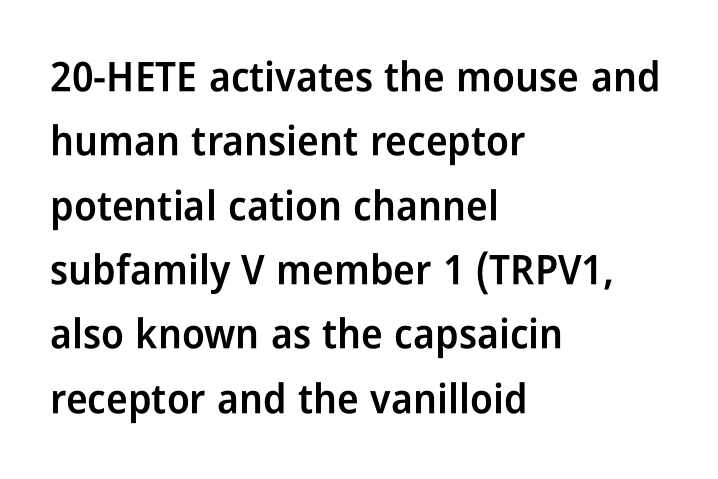
Glyph-to-glyph distance matches everyday printed text. Heft: intermediate — a semibold. The space between consecutive lines is moderate. Decoration check: the copy has no underline. The passage shown is typed in a proportional face where columns would drift.
